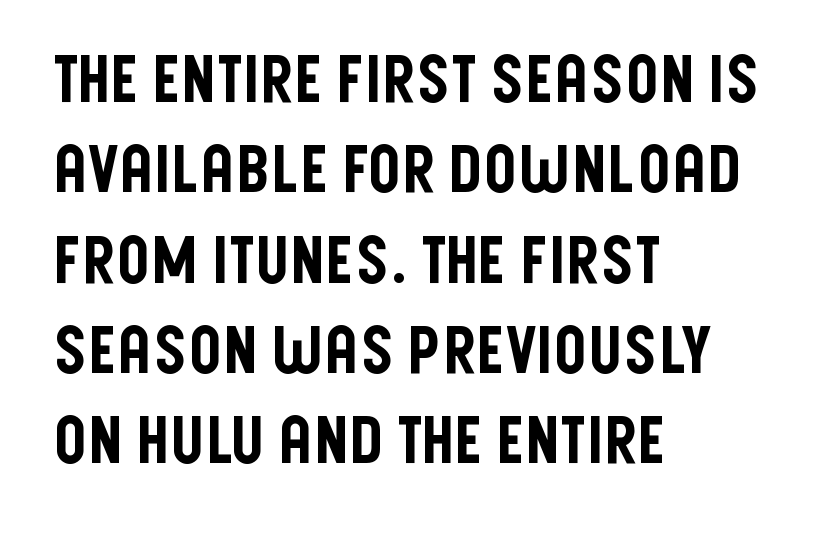
{"serif": "no", "italic": "no", "width": "condensed", "stroke_contrast": "low", "x_height": "large", "monospaced": "no", "underline": "no", "align": "left", "line_spacing": "normal", "line_spacing_ratio": 1.39, "letter_spacing": "normal", "letter_spacing_em": 0.0, "glyph_px": 65}
